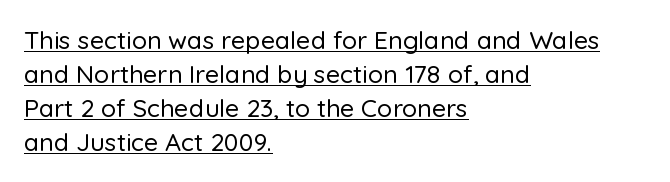
{"italic": "no", "underline": "yes", "align": "left", "line_spacing": "normal", "line_spacing_ratio": 1.36, "letter_spacing": "normal", "letter_spacing_em": 0.0, "glyph_px": 25}
